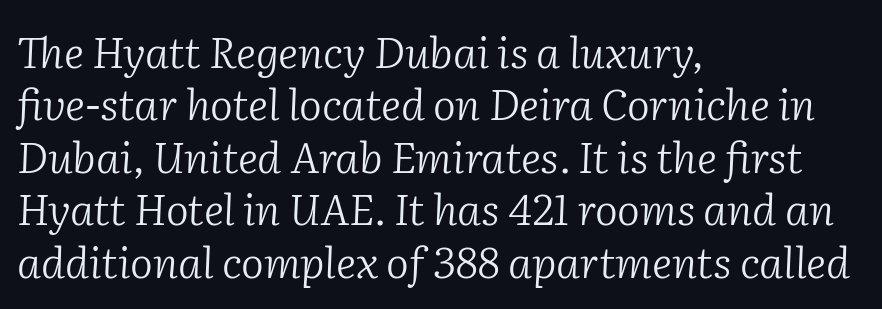
Each line starts at the same left margin while the right side varies. The gaps between neighbouring characters are ordinary and unremarkable. The font is comparable to plain body text, perhaps lighter. The whole block is typeset with a tilt.
